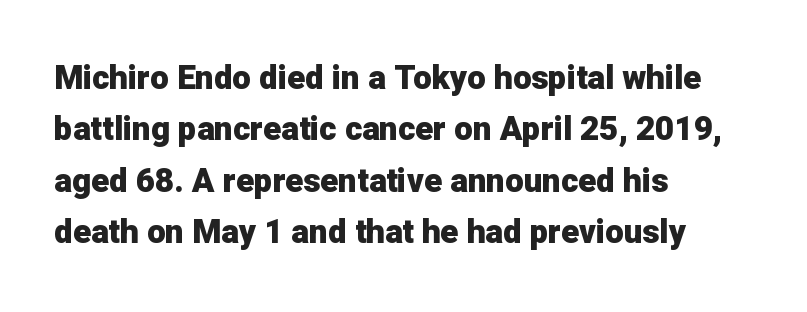
The image shows 33 px heavy sans-serif type, upright; set left-aligned, normal line spacing (1.56x), normal letter spacing, not underlined; low stroke contrast and a medium x-height.
